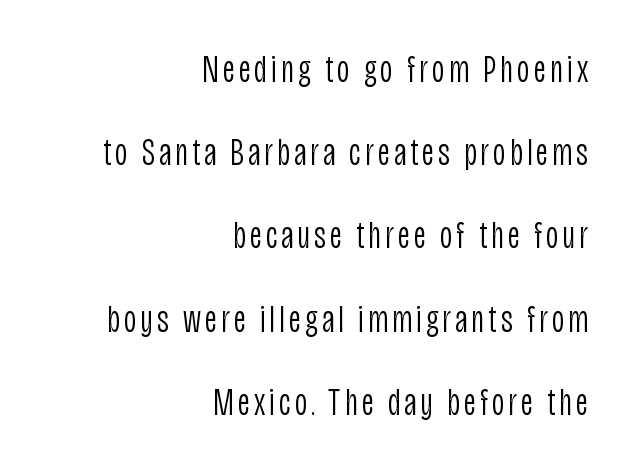
{"serif": "no", "italic": "no", "bold": "no", "weight": "light", "width": "condensed", "stroke_contrast": "low", "x_height": "large", "monospaced": "no", "underline": "no", "align": "right", "line_spacing": "loose", "line_spacing_ratio": 2.19, "glyph_px": 38}
